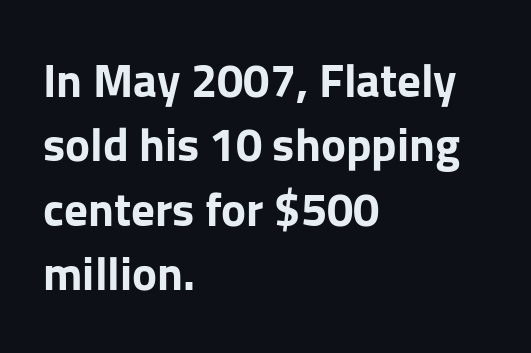
The image shows 47 px bold sans-serif type, upright; set left-aligned, normal line spacing (1.37x), normal letter spacing, not underlined; low stroke contrast and a medium x-height.
